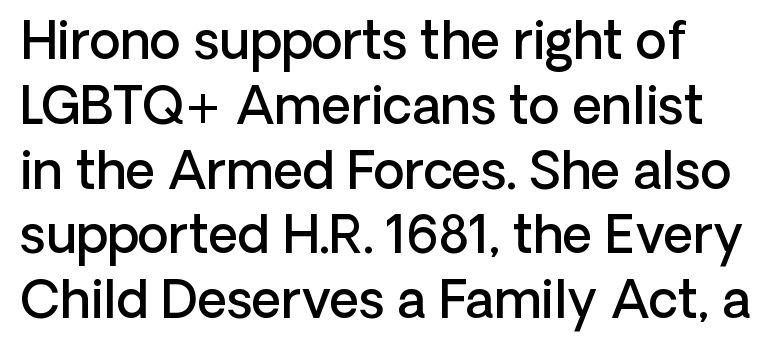
{"serif": "no", "italic": "no", "bold": "semi", "weight": "semibold", "width": "normal", "stroke_contrast": "low", "x_height": "medium", "monospaced": "no", "underline": "no", "line_spacing": "normal", "line_spacing_ratio": 1.27, "letter_spacing": "normal", "letter_spacing_em": 0.0, "glyph_px": 51}
